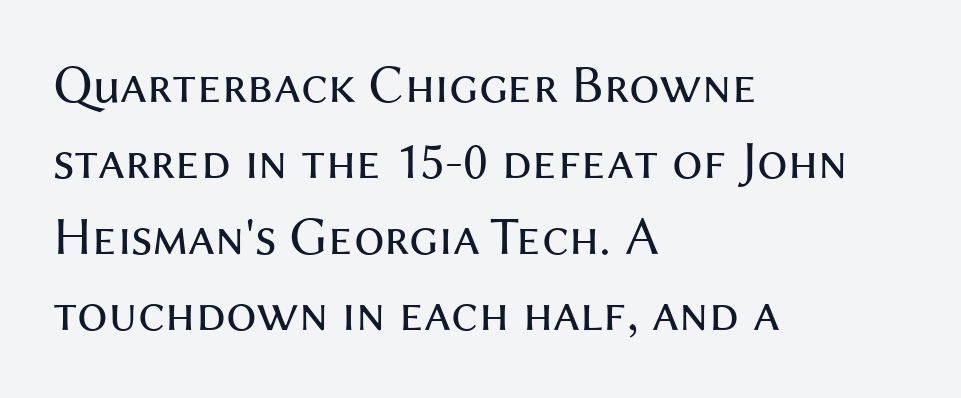
Q: Is the text bold? A: No.
Q: Is the text italic (slanted)? A: No, it is upright.
Q: Is the typeface a serif or a sans-serif typeface? A: Sans-serif.
Q: Is the text underlined? A: No.
Q: How is the paragraph aligned? A: Left-aligned.
Q: Is the spacing between letters normal or unusually wide? A: Normal.
Q: Is the spacing between lines tight, normal or loose? A: Normal.
Q: Width (condensed, normal, or wide)? A: Normal.
Q: Stroke contrast? A: Medium.
Q: x-height? A: Medium.
Q: Monospaced? A: No.
